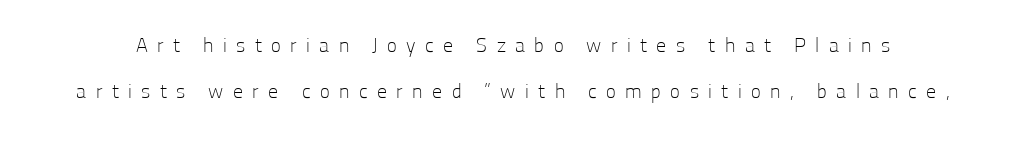
{"italic": "no", "bold": "no", "underline": "no", "line_spacing": "loose", "line_spacing_ratio": 2.31, "letter_spacing": "wide", "letter_spacing_em": 0.47, "glyph_px": 20}
